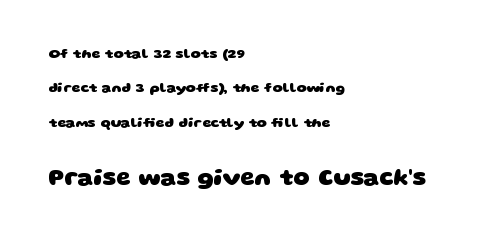
The image shows 23 px bold type; set left-aligned, loose line spacing (2.45x), normal letter spacing, not underlined; the second (bottom) block is 1.64x larger.
